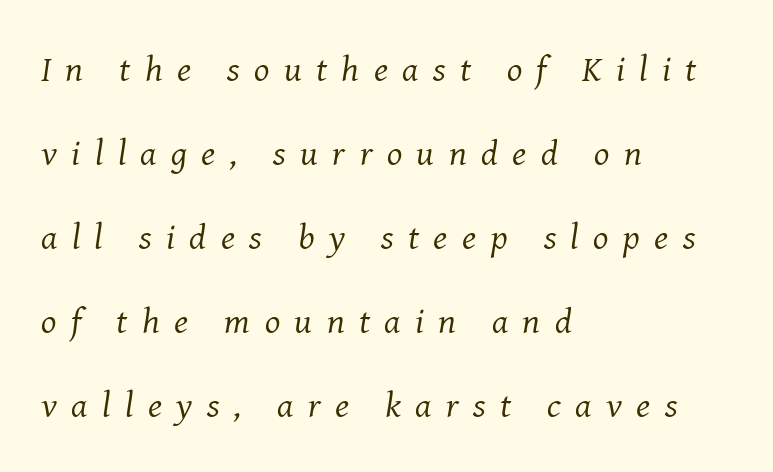
Slant detected: the letters are inclined. No word sits above an underline. All the whitespace from short lines collects on the right. A typesetter would label this face a serif. Students, note that the glyphs here are deliberately spaced far apart. Horizontal bands of white between lines are thick stripes.
